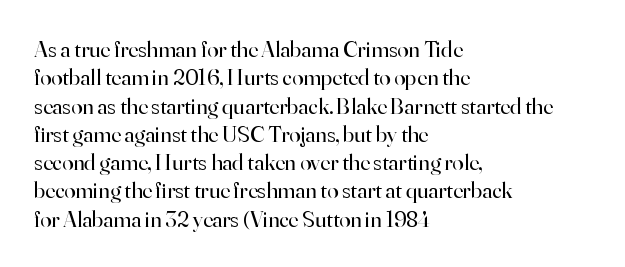
Q: Is the text bold? A: No.
Q: Is the text italic (slanted)? A: No, it is upright.
Q: Is the text underlined? A: No.
Q: How is the paragraph aligned? A: Left-aligned.
Q: Is the spacing between letters normal or unusually wide? A: Normal.
